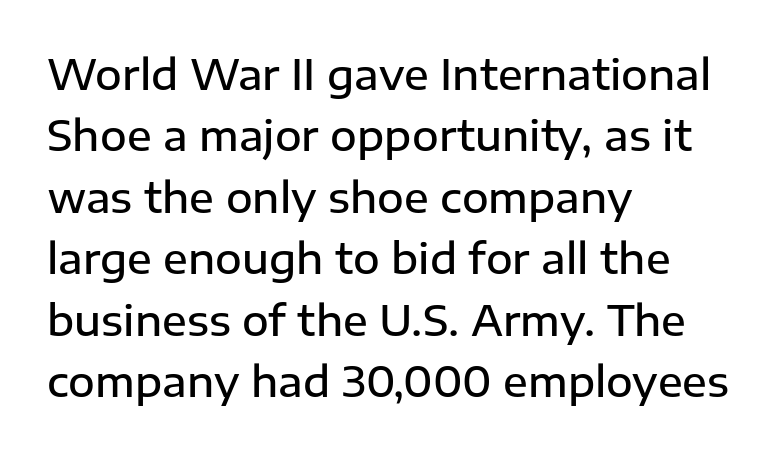
The image shows 41 px semibold sans-serif type, upright; set left-aligned, normal line spacing (1.5x), normal letter spacing, not underlined; low stroke contrast and a medium x-height.
